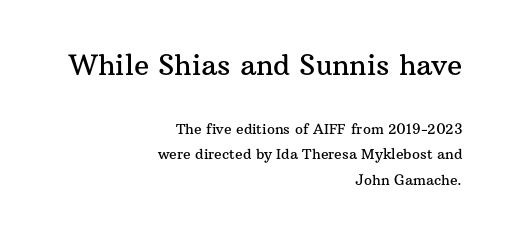
Observe the ordinary spacing: letters are neighbours, not strangers. The specimen omits any rule beneath the text block's lines. Character size in the leading block exceeds that of the trailing block. This is the regular roman posture of the typeface.
